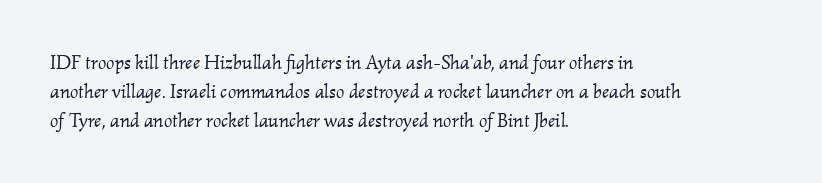
The image shows 20 px text type, italic (leaning right); set left-aligned, normal line spacing (1.45x), normal letter spacing, not underlined.
